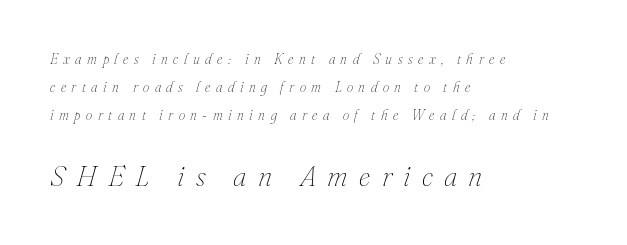
{"italic": "yes", "lean": "right", "slant_degrees": 16, "bold": "no", "weight": "thin", "width": "normal", "stroke_contrast": "medium", "x_height": "small", "monospaced": "no", "underline": "no", "align": "left", "line_spacing": "loose", "line_spacing_ratio": 2.0, "letter_spacing": "wide", "letter_spacing_em": 0.39, "larger_block": "second", "size_ratio": 2.07, "glyph_px": 29}
